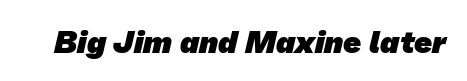
A sans-serif font was chosen for this passage. Varying glyph widths throughout — classic text-font behaviour. Typographic density is high because the face is bold. Spacing between characters is what you'd get straight out of the box. Descender tails drop into unmarked territory.
